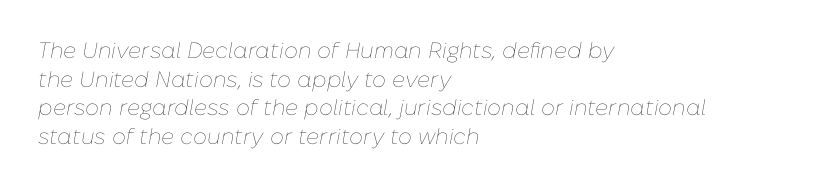
{"italic": "yes", "lean": "right", "slant_degrees": 10, "bold": "no", "underline": "no", "align": "left", "line_spacing": "normal", "line_spacing_ratio": 1.3, "letter_spacing": "normal", "letter_spacing_em": 0.0, "glyph_px": 22}
